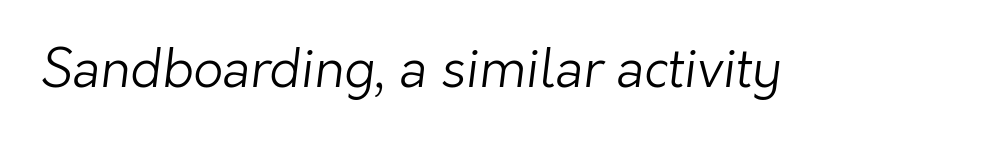
Q: Is the text bold? A: No.
Q: Is the typeface a serif or a sans-serif typeface? A: Sans-serif.
Q: Is the text underlined? A: No.
Q: Is the spacing between letters normal or unusually wide? A: Normal.
Q: Width (condensed, normal, or wide)? A: Normal.
Q: Stroke contrast? A: Low.
Q: x-height? A: Medium.
Q: Monospaced? A: No.
